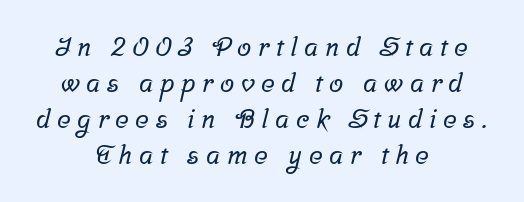
In terms of leading, this rendering sits right in the middle. Leftover space on each line is divided equally before and after the words. Check the space under the baseline: it is left empty. The letterforms stand isolated, each surrounded by extra space.
